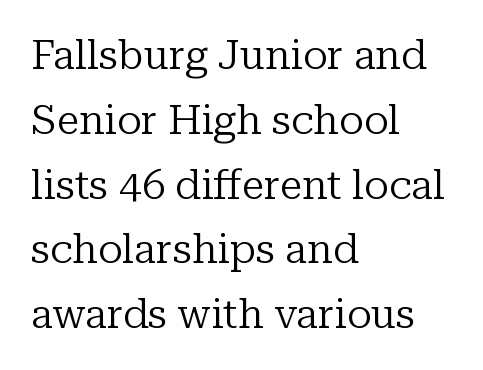
The image shows 41 px regular-weight serif type, upright; set left-aligned, normal line spacing (1.58x), normal letter spacing, not underlined; low stroke contrast and a medium x-height.
